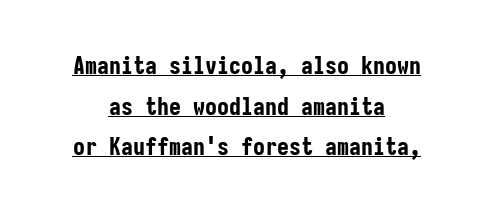
The image shows 24 px bold type, upright; set centered, normal line spacing (1.69x), normal letter spacing, underlined.
